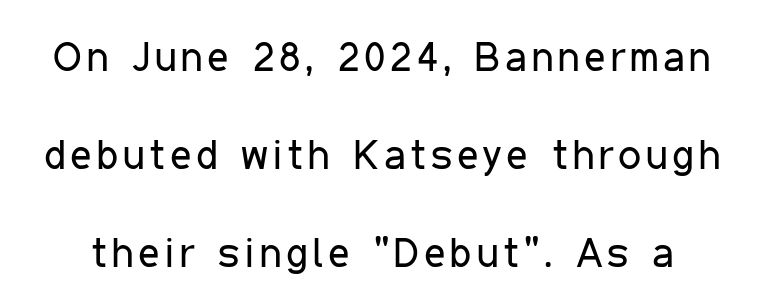
Q: Is the text bold? A: No.
Q: Is the text italic (slanted)? A: No, it is upright.
Q: Is the typeface a serif or a sans-serif typeface? A: Sans-serif.
Q: Is the text underlined? A: No.
Q: Is the spacing between lines tight, normal or loose? A: Loose.
Q: Width (condensed, normal, or wide)? A: Condensed.
Q: Stroke contrast? A: Low.
Q: x-height? A: Medium.
Q: Monospaced? A: No.
